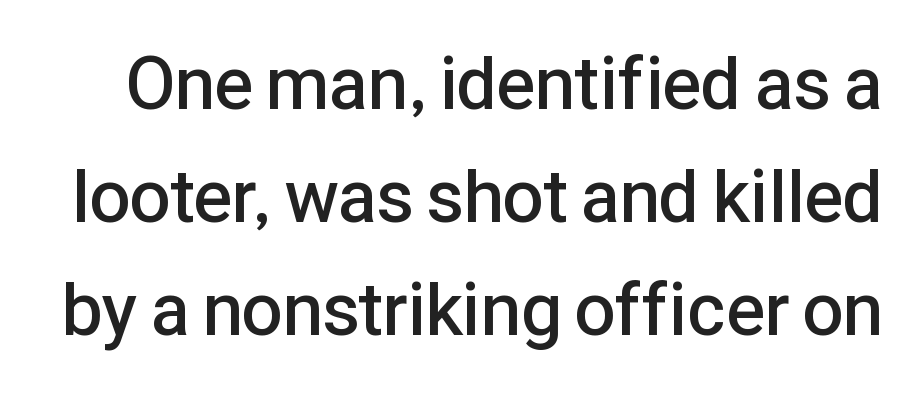
Q: Is the text bold? A: Semi-bold.
Q: Is the text italic (slanted)? A: No, it is upright.
Q: Is the typeface a serif or a sans-serif typeface? A: Sans-serif.
Q: Is the text underlined? A: No.
Q: Is the spacing between letters normal or unusually wide? A: Normal.
Q: Is the spacing between lines tight, normal or loose? A: Normal.
Q: Width (condensed, normal, or wide)? A: Normal.
Q: Stroke contrast? A: Low.
Q: x-height? A: Medium.
Q: Monospaced? A: No.
